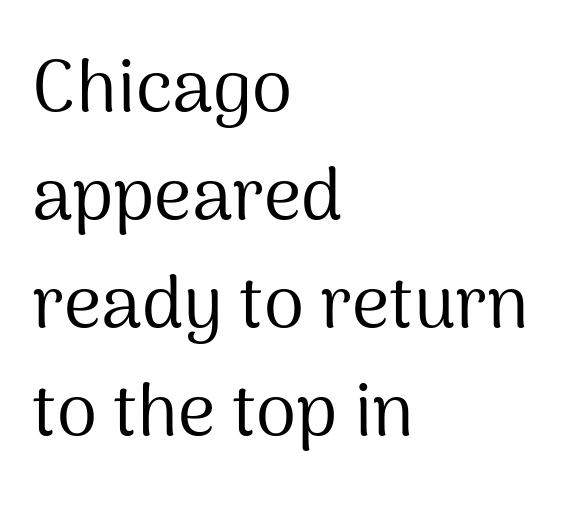
A student would call this left alignment; a typographer would say flush left, rag right. Do the characters align in a grid? No, the font is proportional. Regarding serifs, this sample does without them. Stem width sits at or under what a default text font uses. The type sits square on the baseline with zero lean. Check the space under the baseline: it is left empty.
